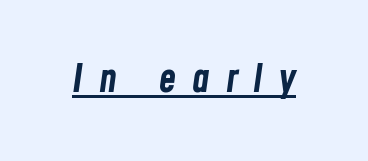
The image shows 39 px bold, condensed type, italic (leaning right); set unusually wide letter spacing (+0.41 em), underlined; low stroke contrast and a medium x-height.
